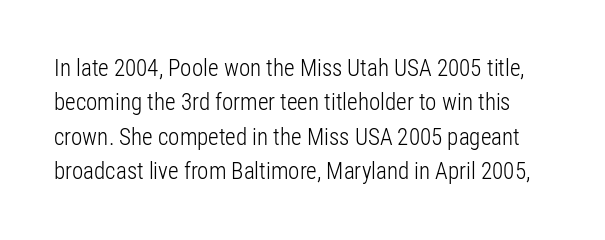
The image shows 23 px text type, upright; set normal line spacing (1.5x), normal letter spacing, not underlined.
